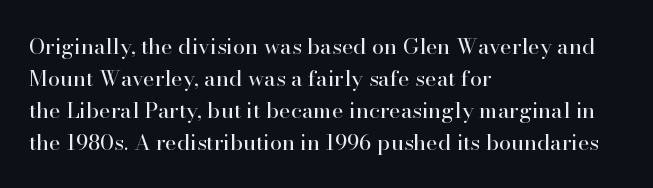
Q: Is the text bold? A: No.
Q: Is the text italic (slanted)? A: No, it is upright.
Q: Is the text underlined? A: No.
Q: How is the paragraph aligned? A: Left-aligned.
Q: Is the spacing between letters normal or unusually wide? A: Normal.
Q: Is the spacing between lines tight, normal or loose? A: Normal.
